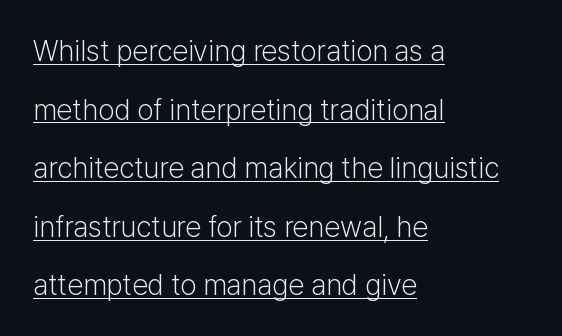
Q: Is the text bold? A: No.
Q: Is the text italic (slanted)? A: No, it is upright.
Q: Is the typeface a serif or a sans-serif typeface? A: Sans-serif.
Q: Is the text underlined? A: Yes.
Q: How is the paragraph aligned? A: Left-aligned.
Q: Is the spacing between letters normal or unusually wide? A: Normal.
Q: Is the spacing between lines tight, normal or loose? A: Loose.
Q: Width (condensed, normal, or wide)? A: Normal.
Q: Stroke contrast? A: Low.
Q: x-height? A: Medium.
Q: Monospaced? A: No.
